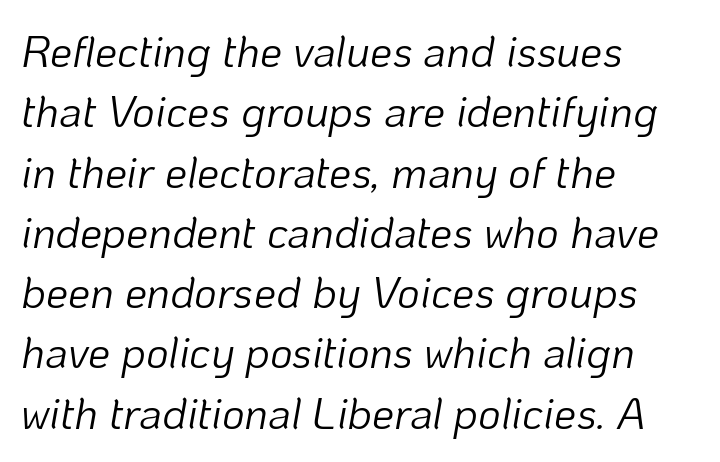
Q: Is the text bold? A: No.
Q: Is the text italic (slanted)? A: Yes, it leans right by about 10 degrees.
Q: Is the text underlined? A: No.
Q: How is the paragraph aligned? A: Left-aligned.
Q: Is the spacing between letters normal or unusually wide? A: Normal.
Q: Is the spacing between lines tight, normal or loose? A: Normal.
Q: Width (condensed, normal, or wide)? A: Normal.
Q: Stroke contrast? A: Low.
Q: x-height? A: Medium.
Q: Monospaced? A: No.
